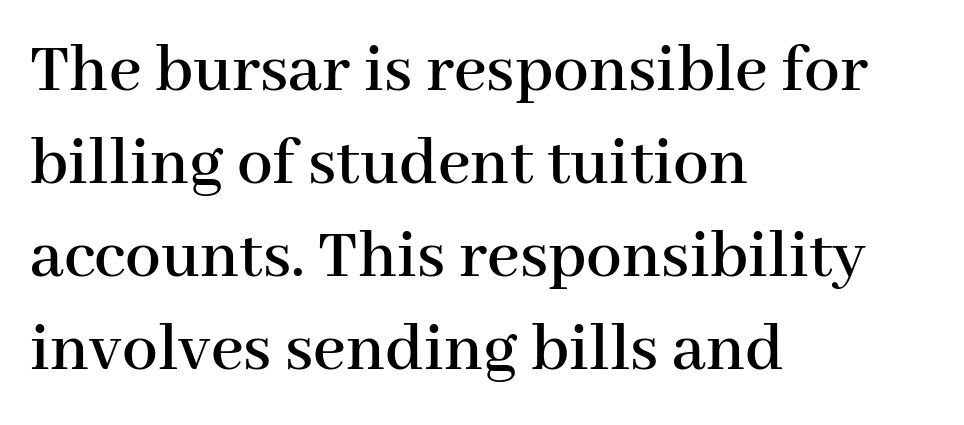
The image shows 71 px serif type, upright; set left-aligned, normal line spacing (1.31x), normal letter spacing, not underlined; high stroke contrast and a medium x-height.
